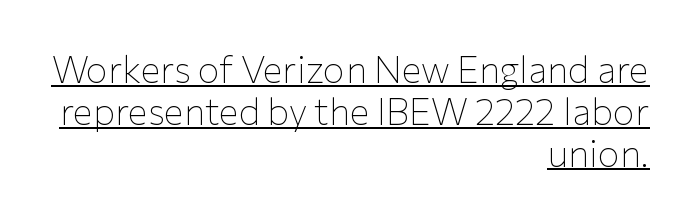
{"serif": "no", "italic": "no", "bold": "no", "weight": "thin", "width": "normal", "stroke_contrast": "low", "x_height": "medium", "monospaced": "no", "underline": "yes", "align": "right", "line_spacing": "tight", "line_spacing_ratio": 1.13, "letter_spacing": "normal", "letter_spacing_em": 0.0, "glyph_px": 37}
